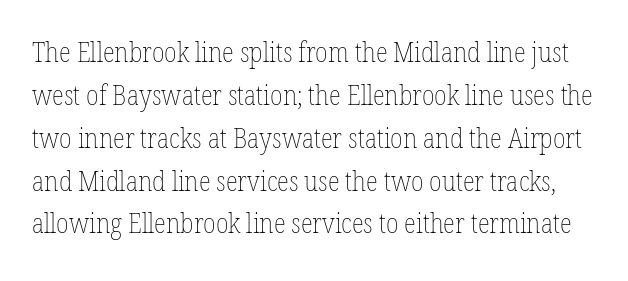
{"italic": "no", "bold": "no", "weight": "thin", "width": "condensed", "stroke_contrast": "low", "x_height": "medium", "monospaced": "no", "underline": "no", "line_spacing": "normal", "line_spacing_ratio": 1.53, "letter_spacing": "normal", "letter_spacing_em": 0.0, "glyph_px": 28}
